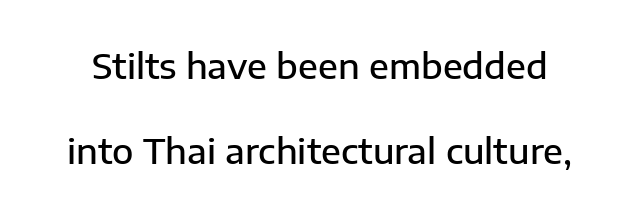
Q: Is the text bold? A: Semi-bold.
Q: Is the text italic (slanted)? A: No, it is upright.
Q: Is the typeface a serif or a sans-serif typeface? A: Sans-serif.
Q: Is the text underlined? A: No.
Q: Is the spacing between letters normal or unusually wide? A: Normal.
Q: Is the spacing between lines tight, normal or loose? A: Loose.
Q: Width (condensed, normal, or wide)? A: Normal.
Q: Stroke contrast? A: Low.
Q: x-height? A: Medium.
Q: Monospaced? A: No.
